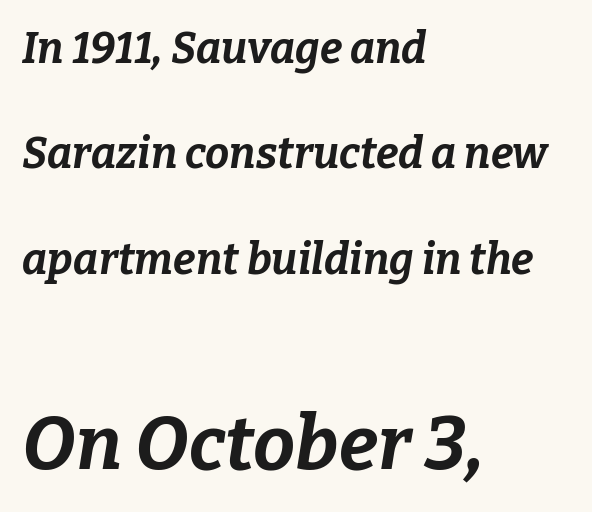
Q: Is the text bold? A: Yes.
Q: Is the text italic (slanted)? A: Yes, it leans right by about 9 degrees.
Q: Is the text underlined? A: No.
Q: How is the paragraph aligned? A: Left-aligned.
Q: Is the spacing between letters normal or unusually wide? A: Normal.
Q: Is the spacing between lines tight, normal or loose? A: Loose.
Q: Which block of text is set in a larger size, the first (top) or the second (bottom)? A: The second (bottom) one.
Q: Width (condensed, normal, or wide)? A: Normal.
Q: Stroke contrast? A: Low.
Q: x-height? A: Medium.
Q: Monospaced? A: No.
